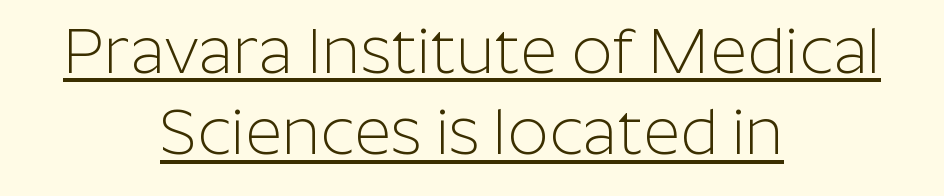
Stroke thickness stays within the range of a standard reading face or lighter. Do the characters align in a grid? No, the font is proportional. The lines in this sample share a center point and differ in where they start and stop. Does a line run under the words? Yes, clearly. The line-height multiplier appears to be the usual default. In terms of posture, this sample is upright.
